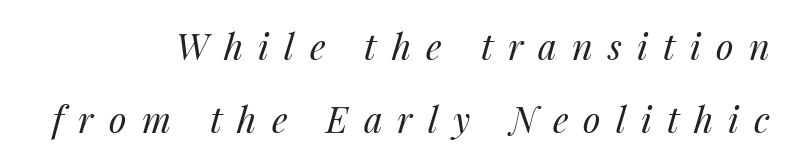
{"italic": "yes", "lean": "right", "slant_degrees": 14, "bold": "no", "weight": "regular", "width": "normal", "stroke_contrast": "medium", "x_height": "medium", "monospaced": "no", "underline": "no", "align": "right", "line_spacing": "loose", "line_spacing_ratio": 2.03, "letter_spacing": "wide", "letter_spacing_em": 0.42, "glyph_px": 36}
